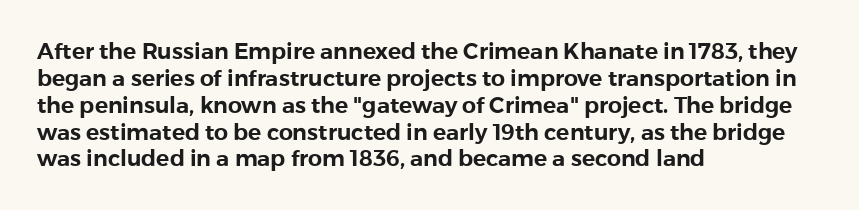
Is the block centered? No — it sits flush against the left margin. Beneath every word, the page is bare. What stands out about the letter spacing? Nothing — it is the standard amount. The lettering stays uniformly vertical, giving the passage a roman look.
